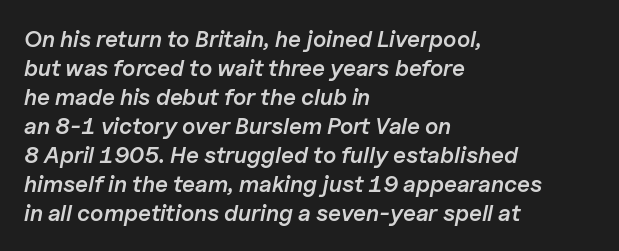
{"italic": "yes", "lean": "right", "slant_degrees": 11, "bold": "semi", "underline": "no", "align": "left", "line_spacing": "normal", "line_spacing_ratio": 1.26, "letter_spacing": "normal", "letter_spacing_em": 0.0, "glyph_px": 23}
